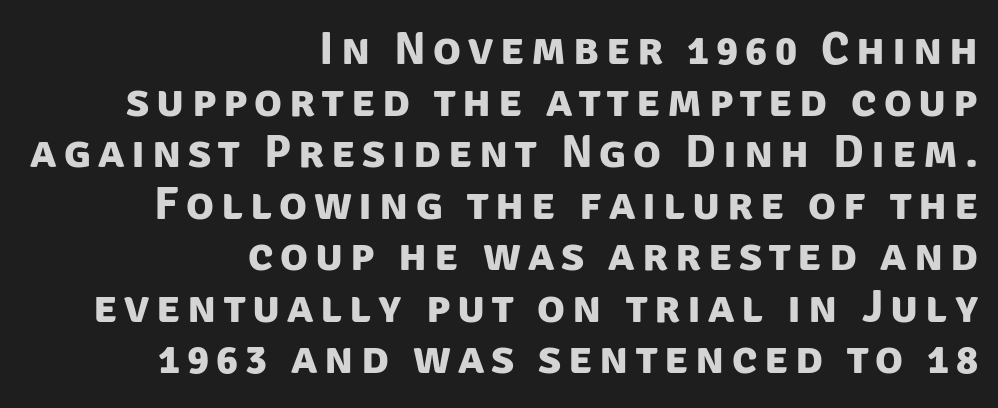
Set as a true bold cut, around the 700 mark. Look at the bottom of the vertical strokes: they stop flat, with no serifs. Proportional: the letters do not fall into vertical columns. Clear beneath every line of the passage. Students, observe: this is what under-led, compact text looks like.
